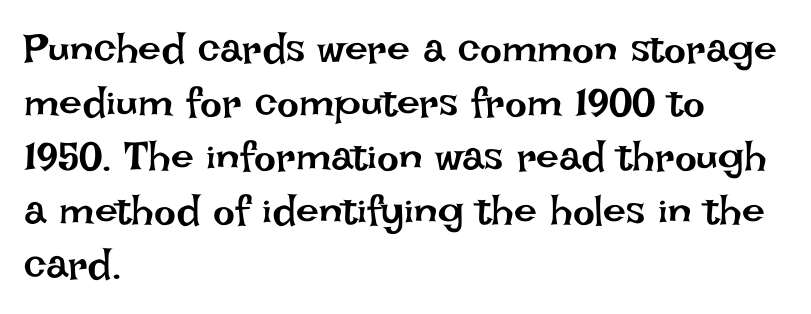
The image shows 41 px regular-weight type, upright; set left-aligned, normal line spacing (1.32x), normal letter spacing, not underlined; low stroke contrast and a large x-height.
